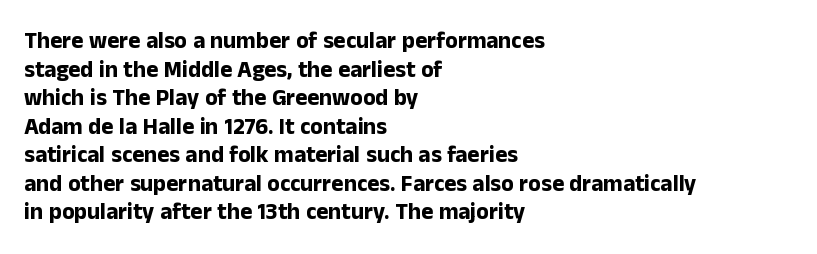
{"italic": "no", "bold": "yes", "underline": "no", "align": "left", "line_spacing_ratio": 1.24, "letter_spacing": "normal", "letter_spacing_em": 0.0, "glyph_px": 23}
